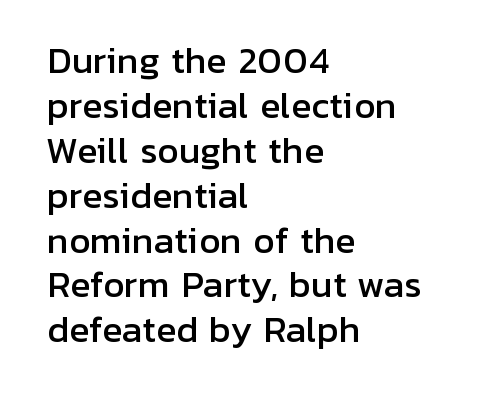
{"serif": "no", "italic": "no", "width": "normal", "stroke_contrast": "low", "x_height": "medium", "monospaced": "no", "underline": "no", "align": "left", "line_spacing": "normal", "line_spacing_ratio": 1.32, "letter_spacing": "normal", "letter_spacing_em": 0.0, "glyph_px": 34}
